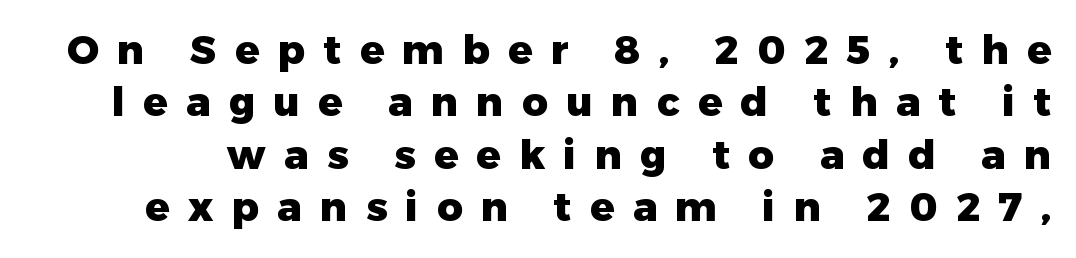
Strokes here are thick enough to call this a true bold. Tracking here is generous; glyphs stand well apart from one another. Character widths vary here, with narrow letters taking less room than wide ones. Notice how the stems are strictly vertical — no italics here. The face used here is a sans, in the tradition of grotesques and geometrics. Glance below the letters and you will spot only blank space.
